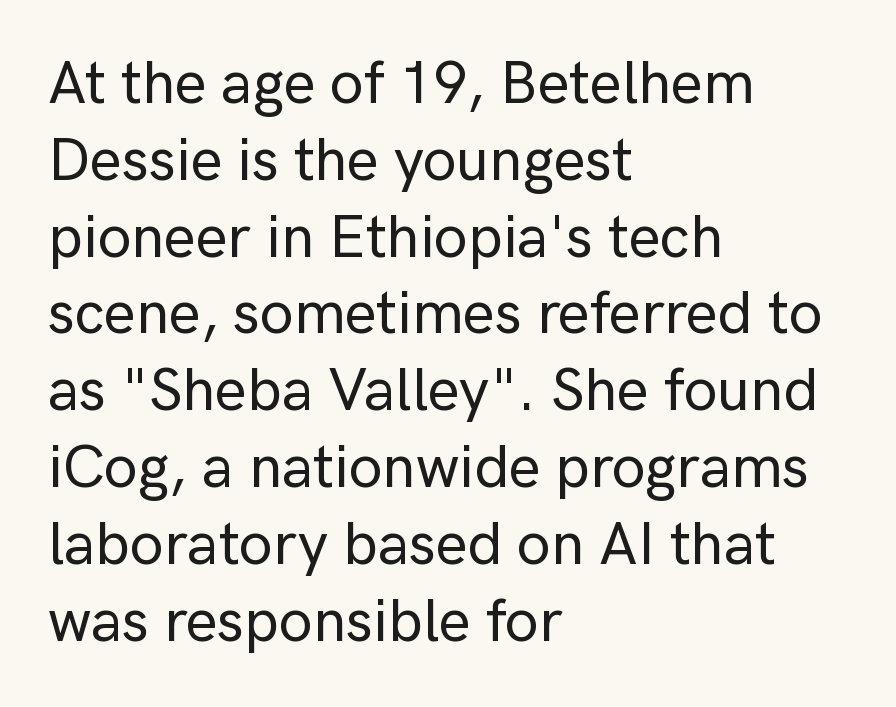
Nothing sits at the stroke ends, so this counts as sans-serif. The rendering keeps characters at their native spacing. If you drew a ruler down the left edge, every line would touch it. These lines are rendered in a variable-pitch font.
